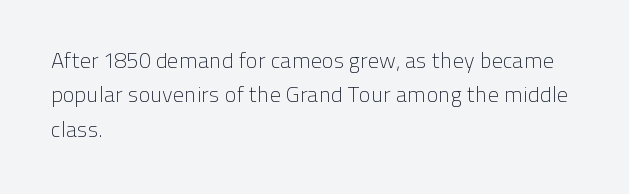
The specimen reads as upright at a glance. Is the stroke heavy? The answer is a plain regular-or-lighter. Clear beneath every line of the passage. Notice how descenders clear the ascenders below comfortably — that's standard leading.
